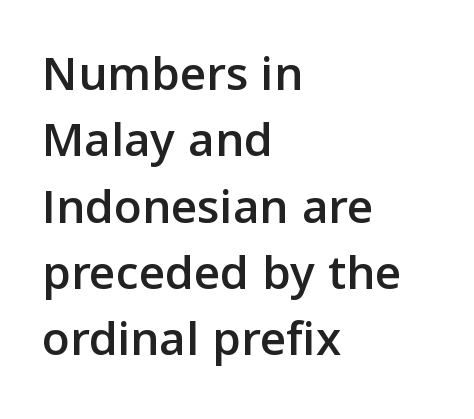
This sample uses an upright cut, with every glyph sitting square on the baseline. Just letters on the line, the space beneath them empty. The rendering uses natural spacing where letterforms have individual widths. Observe the ordinary spacing: letters are neighbours, not strangers. Vertical spacing — default. Each letter's strokes conclude bluntly, with no projecting serifs.
